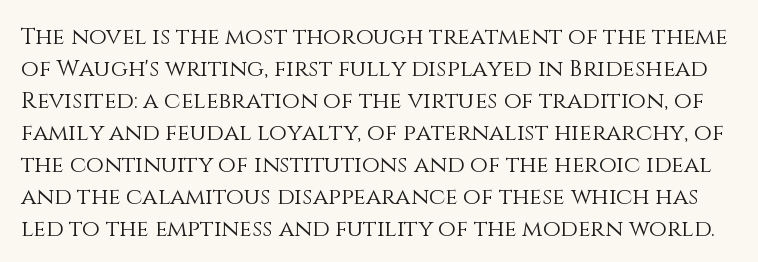
Counters stay open thanks to moderate or lighter strokes. Observe the ordinary spacing: letters are neighbours, not strangers. Interline gaps are of average width in this sample. Each row of text sits above clean, open space.
